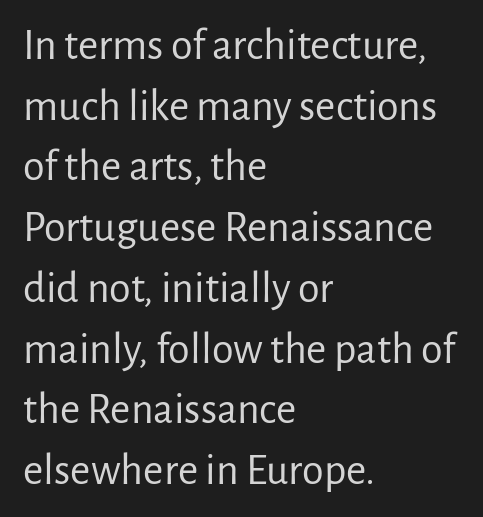
Weight: in the light-to-regular range. To sum up the face: it is a sans, with no serifs. This sample is left-justified, so line endings fall wherever the words run out. Letters rest on an invisible, unmarked baseline.
